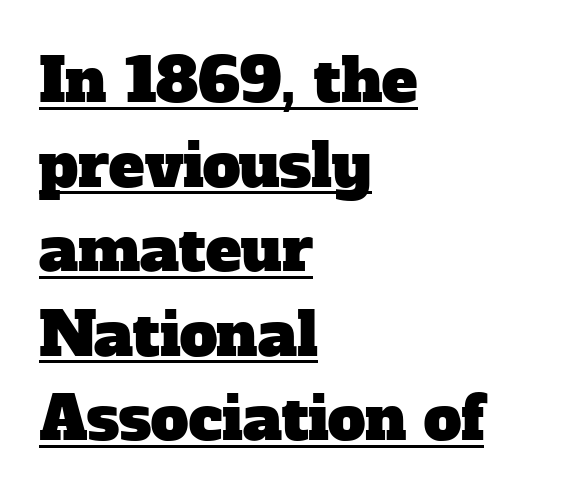
The image shows 60 px serif type; set left-aligned, normal line spacing (1.41x), normal letter spacing, underlined; low stroke contrast and a medium x-height.
